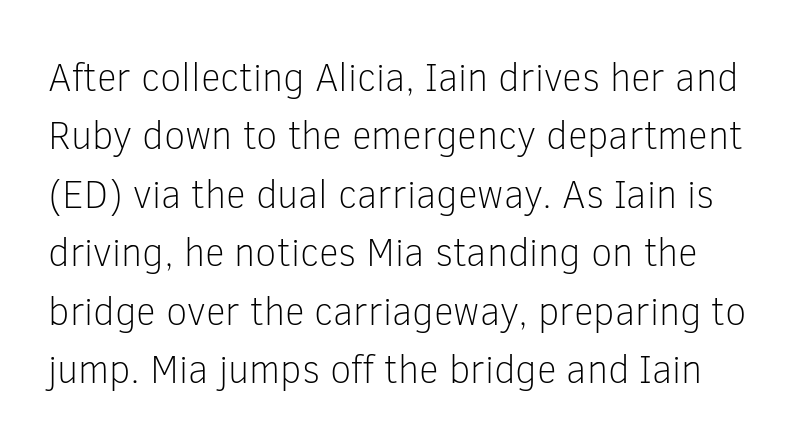
{"serif": "no", "italic": "no", "bold": "no", "weight": "light", "width": "normal", "stroke_contrast": "low", "x_height": "medium", "monospaced": "no", "underline": "no", "line_spacing": "normal", "line_spacing_ratio": 1.5, "letter_spacing": "normal", "letter_spacing_em": 0.0, "glyph_px": 39}
